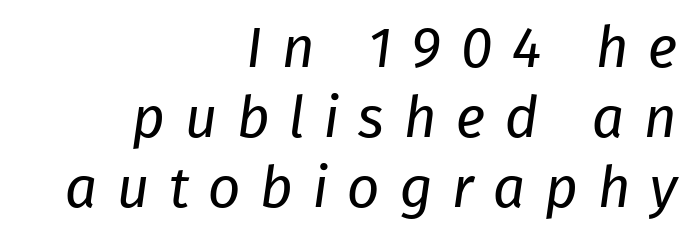
Q: Is the text bold? A: No.
Q: Is the typeface a serif or a sans-serif typeface? A: Sans-serif.
Q: Is the text underlined? A: No.
Q: How is the paragraph aligned? A: Right-aligned.
Q: Is the spacing between letters normal or unusually wide? A: Unusually wide.
Q: Width (condensed, normal, or wide)? A: Normal.
Q: Stroke contrast? A: Low.
Q: x-height? A: Medium.
Q: Monospaced? A: No.
